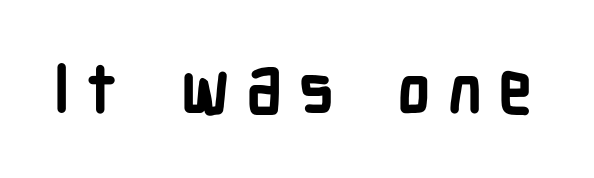
Q: Is the text bold? A: Yes.
Q: Is the text italic (slanted)? A: No, it is upright.
Q: Is the typeface a serif or a sans-serif typeface? A: Sans-serif.
Q: Is the text underlined? A: No.
Q: Is the spacing between letters normal or unusually wide? A: Unusually wide.
Q: Width (condensed, normal, or wide)? A: Condensed.
Q: Stroke contrast? A: Low.
Q: x-height? A: Medium.
Q: Monospaced? A: No.
